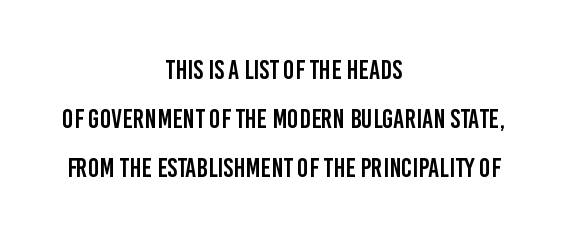
A typesetter would mark this as roman, not italic. The space directly below the letters is spotless. Short and long lines alike share a common midpoint. Observe the ordinary spacing: letters are neighbours, not strangers.
